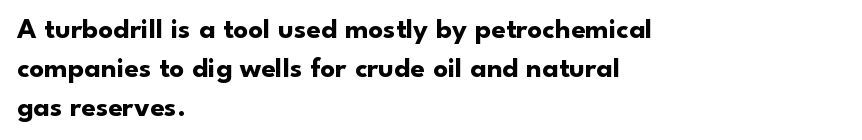
Q: Is the text bold? A: Yes.
Q: Is the text italic (slanted)? A: No, it is upright.
Q: Is the typeface a serif or a sans-serif typeface? A: Sans-serif.
Q: Is the text underlined? A: No.
Q: How is the paragraph aligned? A: Left-aligned.
Q: Is the spacing between letters normal or unusually wide? A: Normal.
Q: Is the spacing between lines tight, normal or loose? A: Normal.
Q: Width (condensed, normal, or wide)? A: Normal.
Q: Stroke contrast? A: Low.
Q: x-height? A: Small.
Q: Monospaced? A: No.
